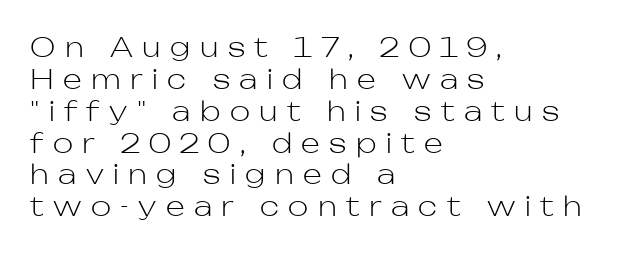
The image shows 27 px text type, upright; set left-aligned, line spacing 1.18x, unusually wide letter spacing (+0.35 em), not underlined.
